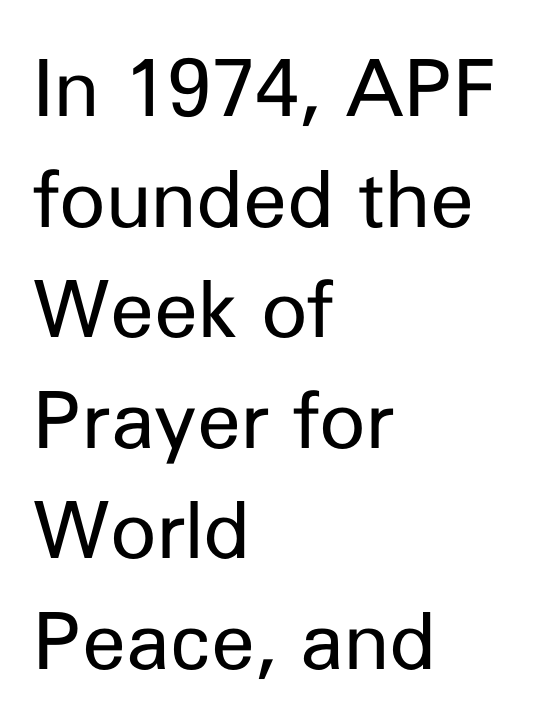
Q: Is the text bold? A: No.
Q: Is the text italic (slanted)? A: No, it is upright.
Q: Is the typeface a serif or a sans-serif typeface? A: Sans-serif.
Q: Is the text underlined? A: No.
Q: How is the paragraph aligned? A: Left-aligned.
Q: Is the spacing between letters normal or unusually wide? A: Normal.
Q: Is the spacing between lines tight, normal or loose? A: Normal.
Q: Width (condensed, normal, or wide)? A: Normal.
Q: Stroke contrast? A: Low.
Q: x-height? A: Medium.
Q: Monospaced? A: No.
